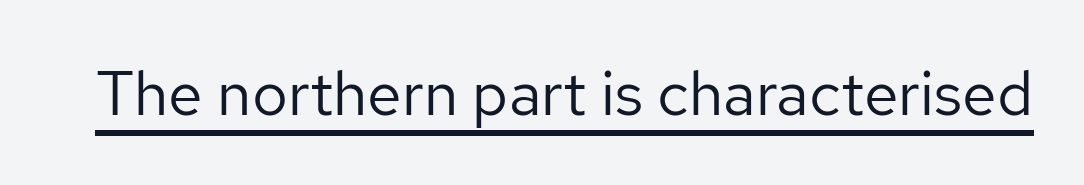
{"serif": "no", "italic": "no", "bold": "no", "weight": "regular", "width": "normal", "stroke_contrast": "low", "x_height": "medium", "monospaced": "no", "underline": "yes", "letter_spacing": "normal", "letter_spacing_em": 0.0, "glyph_px": 62}
